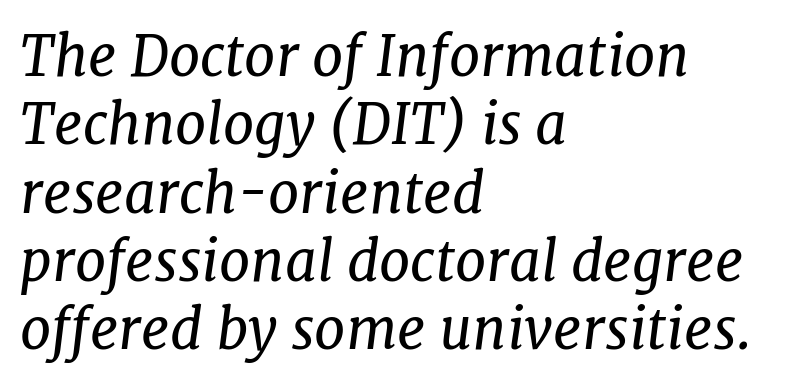
Q: Is the text bold? A: No.
Q: Is the text italic (slanted)? A: Yes, it leans right by about 7 degrees.
Q: Is the typeface a serif or a sans-serif typeface? A: Serif.
Q: Is the text underlined? A: No.
Q: How is the paragraph aligned? A: Left-aligned.
Q: Is the spacing between letters normal or unusually wide? A: Normal.
Q: Width (condensed, normal, or wide)? A: Normal.
Q: Stroke contrast? A: Low.
Q: x-height? A: Medium.
Q: Monospaced? A: No.
